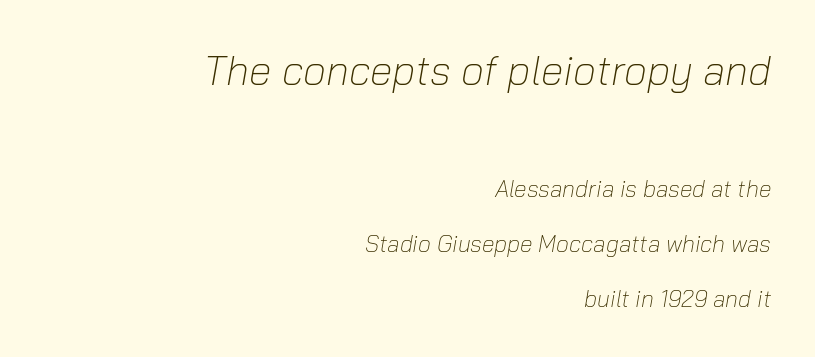
Lines of text with bare space underneath. The lines in this sample share a right terminus and differ only in where they begin. This sample has the flowing, uneven cadence of proportional lettering. The typesetting does not lean heavy: it is not bold. Italic: yes, the glyphs are oblique.
